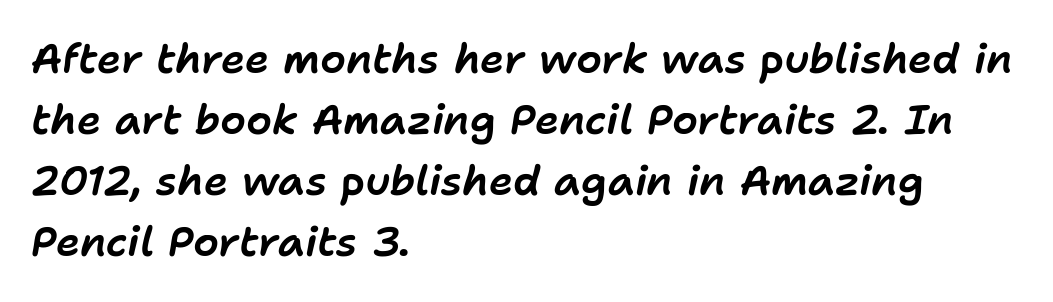
The image shows 41 px text type, italic (leaning right); set left-aligned, normal line spacing (1.49x), normal letter spacing, not underlined; low stroke contrast and a medium x-height.
